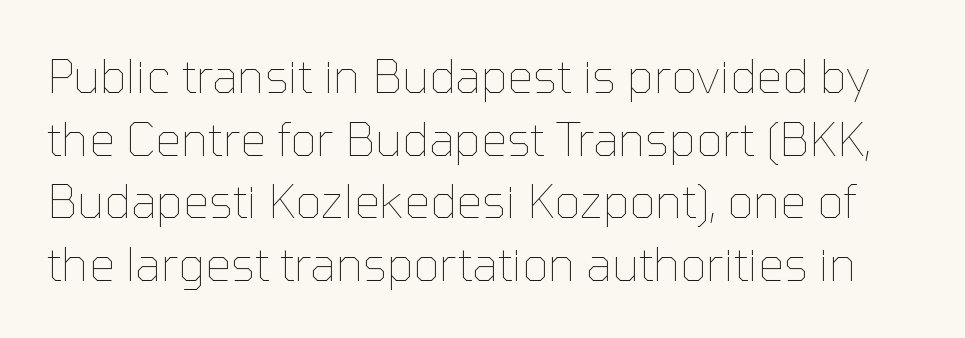
{"italic": "no", "bold": "no", "weight": "thin", "width": "normal", "stroke_contrast": "low", "x_height": "medium", "monospaced": "no", "underline": "no", "line_spacing": "normal", "line_spacing_ratio": 1.36, "letter_spacing": "normal", "letter_spacing_em": 0.0, "glyph_px": 46}
